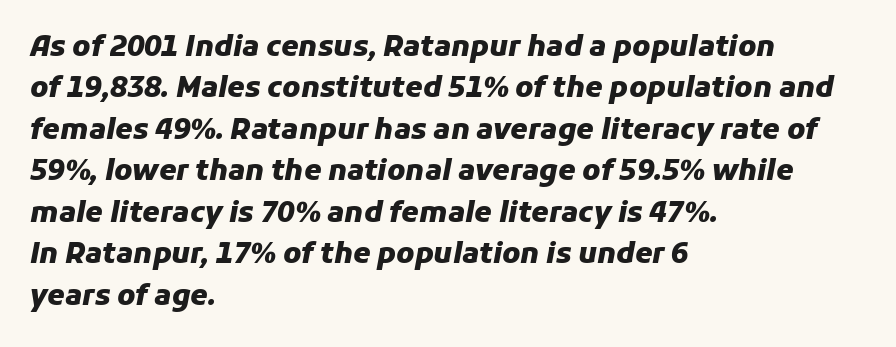
The image shows 28 px heavy type, italic (leaning right); set left-aligned, normal line spacing (1.48x), normal letter spacing, not underlined; low stroke contrast and a medium x-height.
